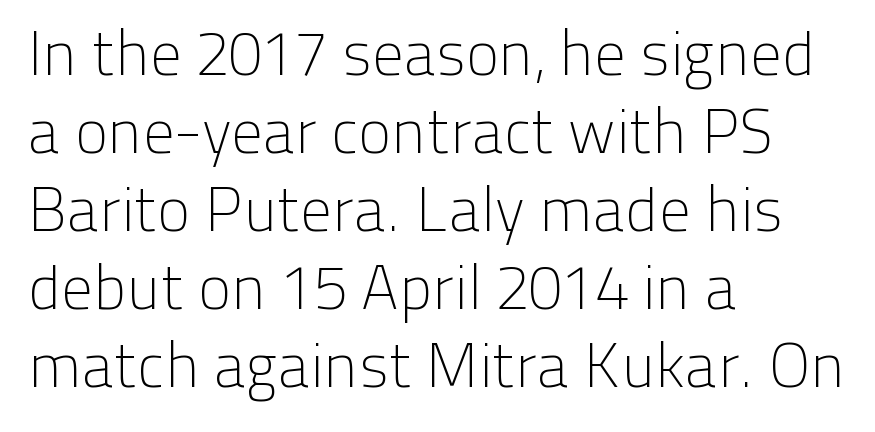
The image shows 62 px light sans-serif type, upright; set left-aligned, normal line spacing (1.26x), normal letter spacing, not underlined; low stroke contrast and a medium x-height.
